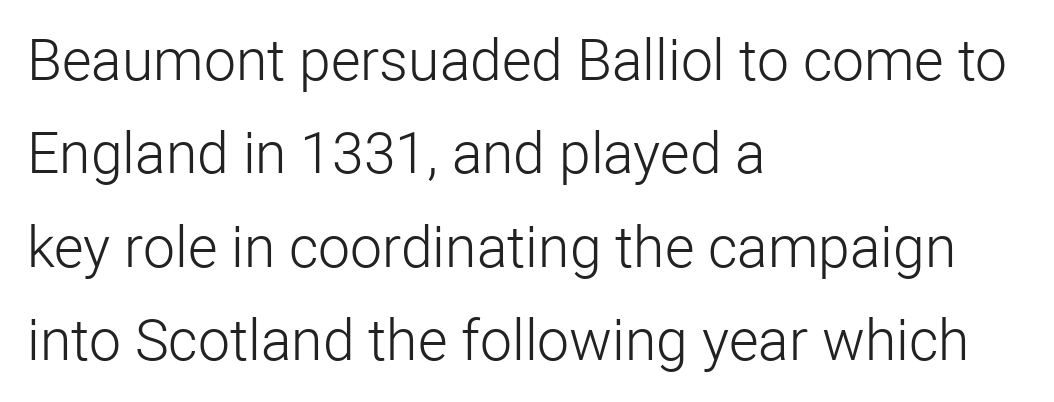
{"serif": "no", "italic": "no", "bold": "no", "weight": "light", "width": "normal", "stroke_contrast": "low", "x_height": "medium", "monospaced": "no", "underline": "no", "align": "left", "line_spacing": "normal", "line_spacing_ratio": 1.64, "letter_spacing": "normal", "letter_spacing_em": 0.0, "glyph_px": 57}
